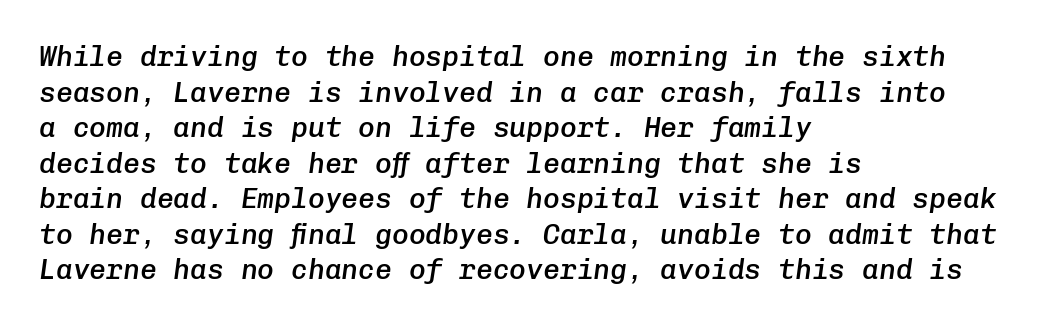
Alignment: flush left. This is the in-between weight designers call semibold or demi. Posture: slanted. Regular leading. Check under the words: just untouched page.
